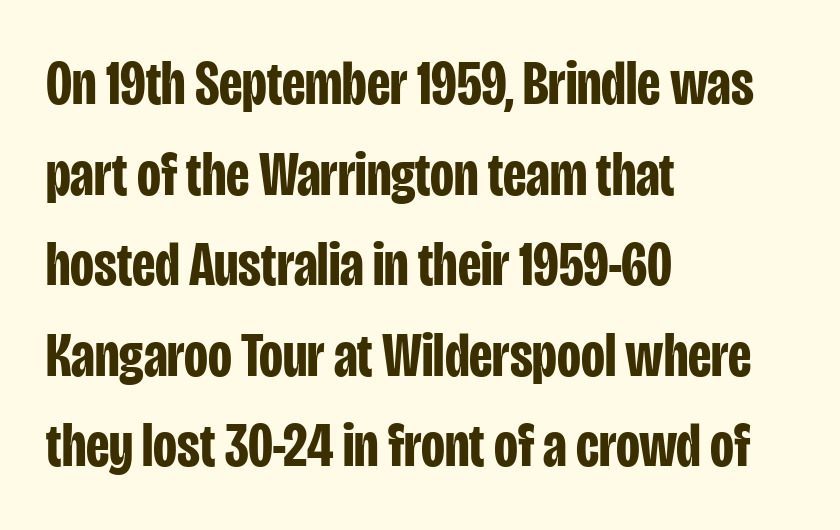
Q: Is the text bold? A: Yes.
Q: Is the text italic (slanted)? A: No, it is upright.
Q: Is the typeface a serif or a sans-serif typeface? A: Sans-serif.
Q: Is the text underlined? A: No.
Q: How is the paragraph aligned? A: Left-aligned.
Q: Is the spacing between letters normal or unusually wide? A: Normal.
Q: Is the spacing between lines tight, normal or loose? A: Normal.
Q: Width (condensed, normal, or wide)? A: Condensed.
Q: Stroke contrast? A: Low.
Q: x-height? A: Large.
Q: Monospaced? A: No.
